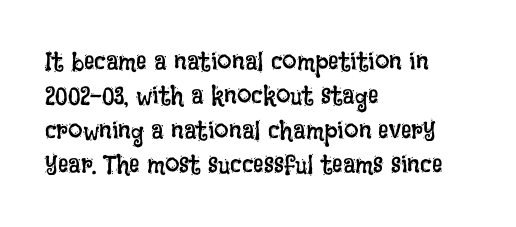
{"italic": "no", "bold": "no", "underline": "no", "align": "left", "line_spacing": "normal", "line_spacing_ratio": 1.32, "letter_spacing": "normal", "letter_spacing_em": 0.0, "glyph_px": 26}
